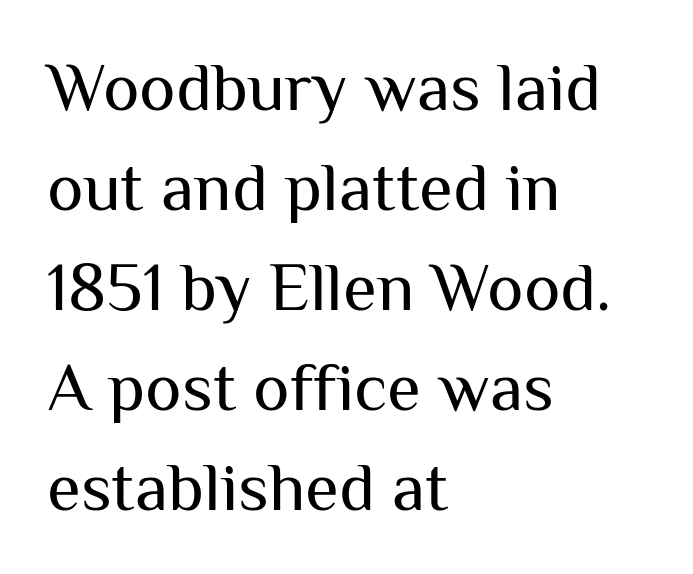
Q: Is the text bold? A: No.
Q: Is the text italic (slanted)? A: No, it is upright.
Q: Is the typeface a serif or a sans-serif typeface? A: Sans-serif.
Q: Is the text underlined? A: No.
Q: How is the paragraph aligned? A: Left-aligned.
Q: Is the spacing between letters normal or unusually wide? A: Normal.
Q: Is the spacing between lines tight, normal or loose? A: Normal.
Q: Width (condensed, normal, or wide)? A: Normal.
Q: Stroke contrast? A: Medium.
Q: x-height? A: Medium.
Q: Monospaced? A: No.
